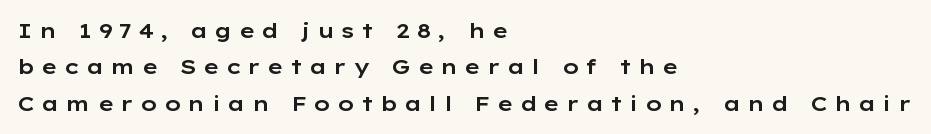
The image shows 21 px text type, upright; set left-aligned, line spacing 1.73x, unusually wide letter spacing (+0.3 em), not underlined.
